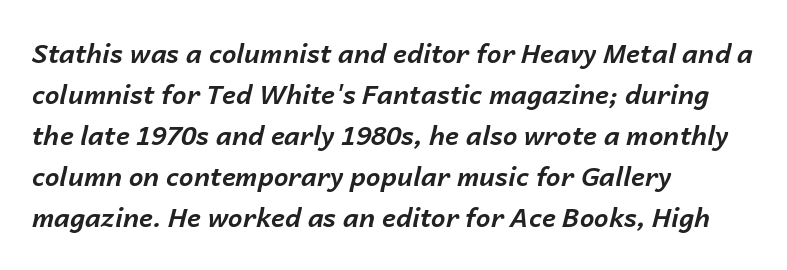
The designer left line spacing at the default. Check the space under the baseline: it is left empty. Is the type slanted? Yes — the strokes lean at a clear angle. Notice how the passage keeps a crisp vertical edge on the left only. The tracking reads as untouched default to a designer's eye.
